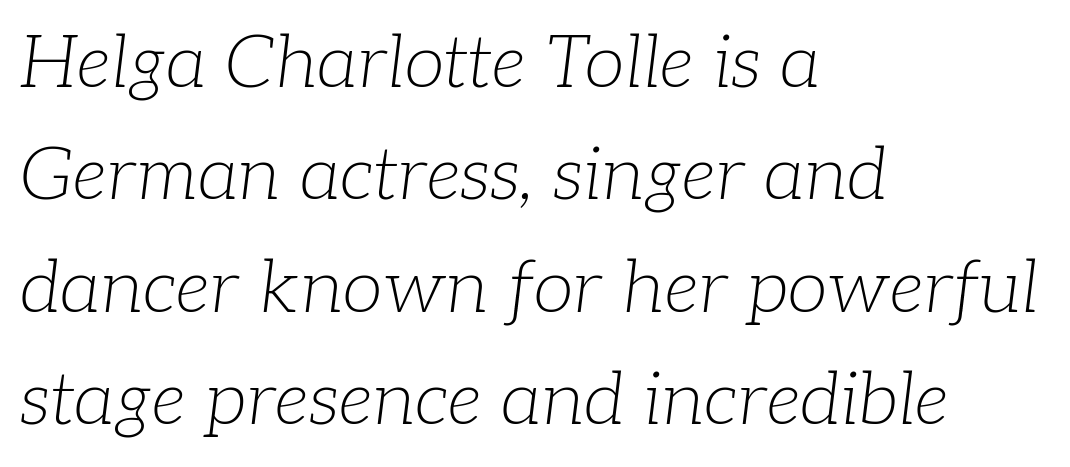
Q: Is the text bold? A: No.
Q: Is the text italic (slanted)? A: Yes, it leans right by about 7 degrees.
Q: Is the typeface a serif or a sans-serif typeface? A: Serif.
Q: Is the text underlined? A: No.
Q: How is the paragraph aligned? A: Left-aligned.
Q: Is the spacing between letters normal or unusually wide? A: Normal.
Q: Is the spacing between lines tight, normal or loose? A: Normal.
Q: Width (condensed, normal, or wide)? A: Normal.
Q: Stroke contrast? A: Low.
Q: x-height? A: Medium.
Q: Monospaced? A: No.
